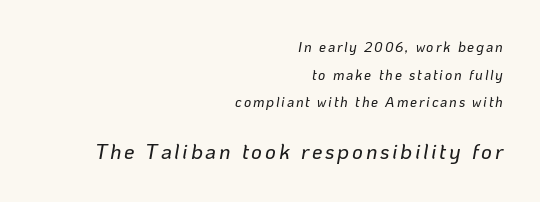
{"italic": "yes", "lean": "right", "slant_degrees": 10, "underline": "no", "align": "right", "line_spacing": "loose", "line_spacing_ratio": 1.98, "larger_block": "second", "size_ratio": 1.5, "glyph_px": 21}
